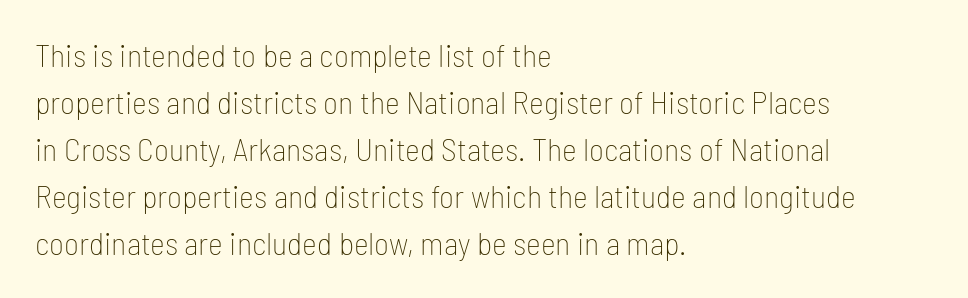
Q: Is the text bold? A: No.
Q: Is the text italic (slanted)? A: No, it is upright.
Q: Is the typeface a serif or a sans-serif typeface? A: Sans-serif.
Q: Is the text underlined? A: No.
Q: How is the paragraph aligned? A: Left-aligned.
Q: Is the spacing between letters normal or unusually wide? A: Normal.
Q: Is the spacing between lines tight, normal or loose? A: Normal.
Q: Width (condensed, normal, or wide)? A: Condensed.
Q: Stroke contrast? A: Low.
Q: x-height? A: Medium.
Q: Monospaced? A: No.
